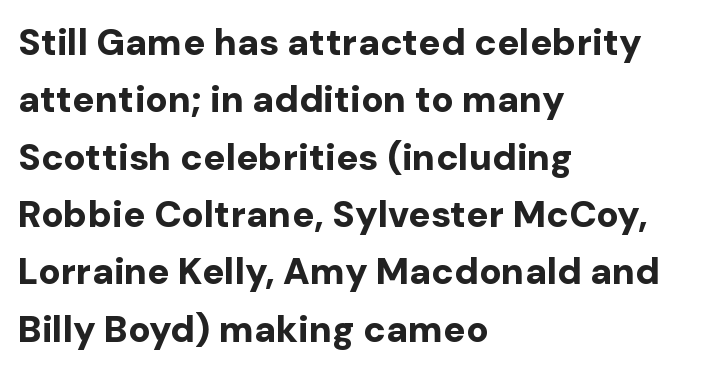
The image shows 37 px bold sans-serif type, upright; set left-aligned, normal line spacing (1.55x), normal letter spacing, not underlined; low stroke contrast and a medium x-height.
